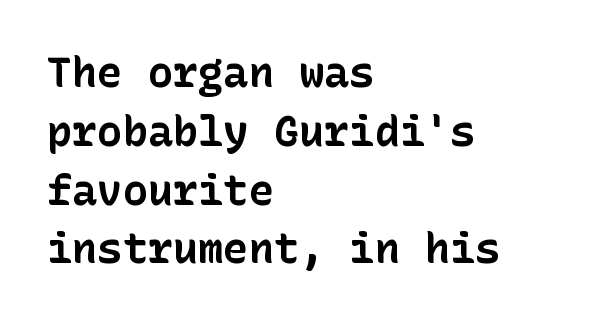
The image shows 42 px bold sans-serif type, upright; set left-aligned, normal line spacing (1.4x), normal letter spacing, not underlined; low stroke contrast and a medium x-height.
